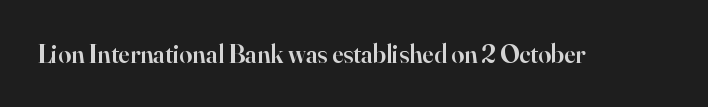
{"italic": "no", "bold": "semi", "underline": "no", "letter_spacing": "normal", "letter_spacing_em": 0.0, "glyph_px": 26}
